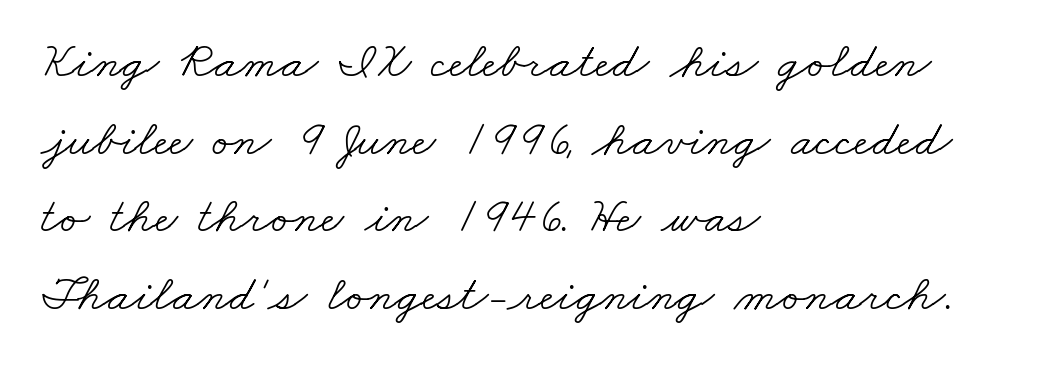
{"serif": "yes", "bold": "no", "weight": "light", "width": "wide", "stroke_contrast": "low", "x_height": "small", "monospaced": "no", "underline": "no", "align": "left", "line_spacing": "normal", "line_spacing_ratio": 1.52, "letter_spacing": "normal", "letter_spacing_em": 0.0, "glyph_px": 51}
